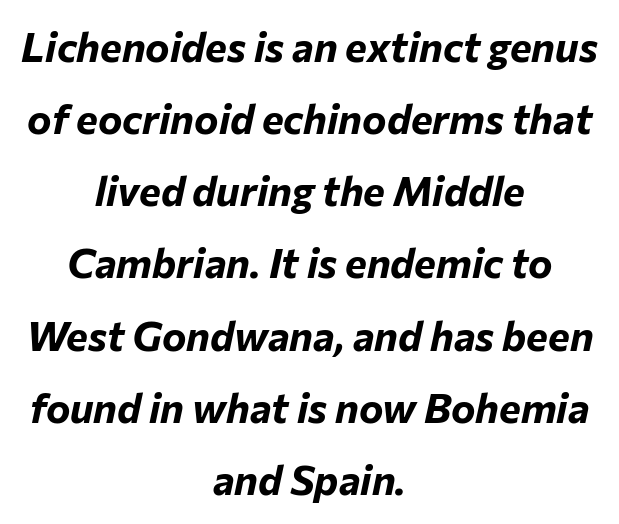
This sample is center-justified, so both line endings float freely. The passage shown is typed in a proportional face where columns would drift. On the weight axis this lands at bold, roughly 700. Slanted lettering throughout. Check the space under the baseline: it is left empty.
